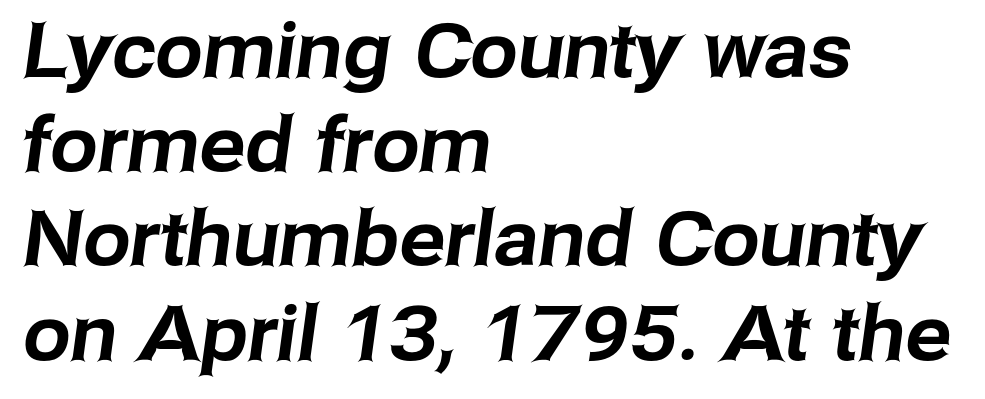
{"serif": "no", "width": "normal", "stroke_contrast": "low", "x_height": "medium", "monospaced": "no", "underline": "no", "align": "left", "line_spacing_ratio": 1.24, "letter_spacing": "normal", "letter_spacing_em": 0.0, "glyph_px": 76}
